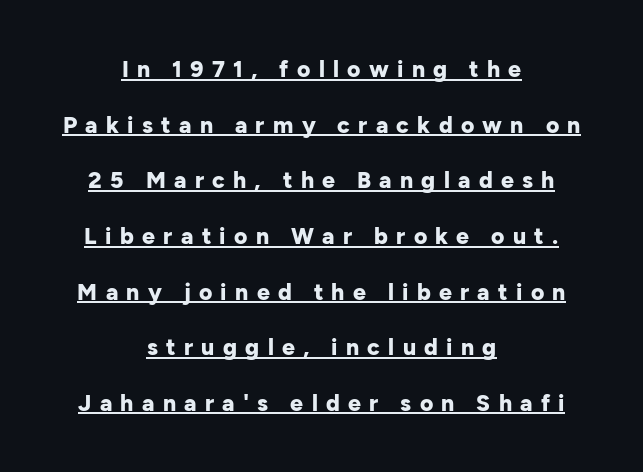
Glyph-to-glyph distance is far greater than everyday printed text. Teacher's note: observe the equal gaps on both sides — that is centered alignment. The glyphs are accompanied by a horizontal stroke just below them. The passage shown is emphatically bold. You could fit nearly another row in the gap between these rows.
